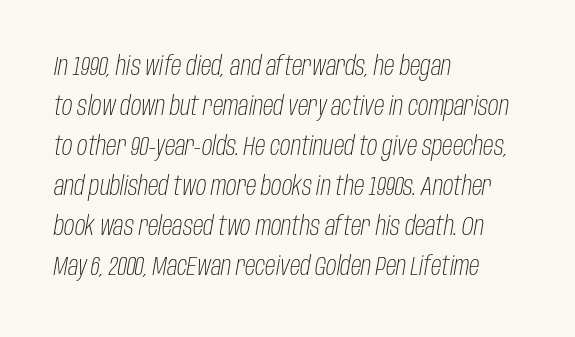
The text carries the slant typical of an italic or oblique font. How are the letters spaced? Ordinarily, with no added tracking. Rows of type keep a routine distance in the vertical direction. A classic flush-left, rag-right setting is used for this passage. The glyphs are unaccompanied by any horizontal stroke below them. Compared with a typical body face, this is equally light or lighter still.
